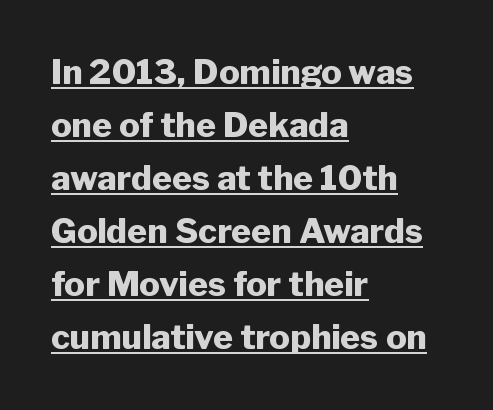
The image shows 34 px heavy sans-serif type, upright; set left-aligned, normal line spacing (1.56x), normal letter spacing, underlined; low stroke contrast and a medium x-height.
